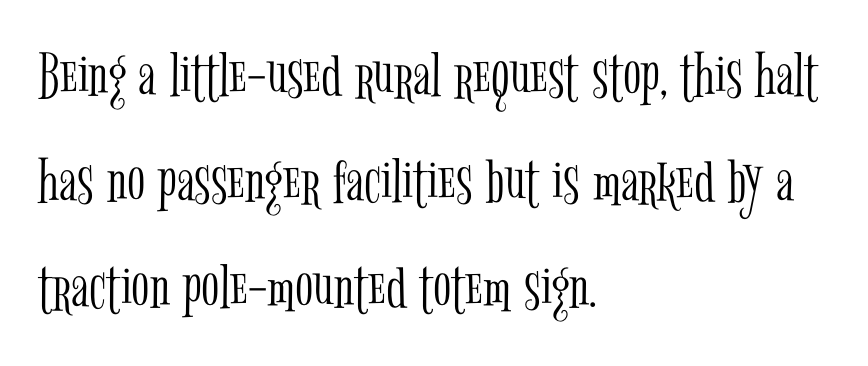
The image shows 67 px light, condensed serif type, upright; set left-aligned, normal line spacing (1.58x), normal letter spacing, not underlined; low stroke contrast and a medium x-height.
